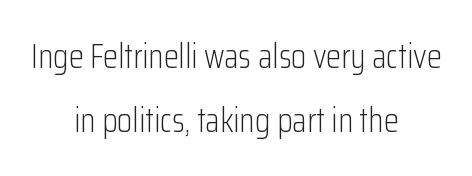
Q: Is the text bold? A: No.
Q: Is the text italic (slanted)? A: No, it is upright.
Q: Is the typeface a serif or a sans-serif typeface? A: Sans-serif.
Q: Is the text underlined? A: No.
Q: How is the paragraph aligned? A: Centered.
Q: Is the spacing between letters normal or unusually wide? A: Normal.
Q: Width (condensed, normal, or wide)? A: Condensed.
Q: Stroke contrast? A: Low.
Q: x-height? A: Medium.
Q: Monospaced? A: No.
